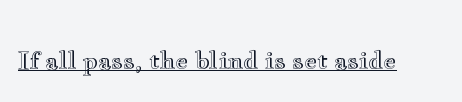
Default kerning and tracking; the words read as compact shapes. Notice how the stems are strictly vertical — no italics here. The glyphs are accompanied by a horizontal stroke just below them.
